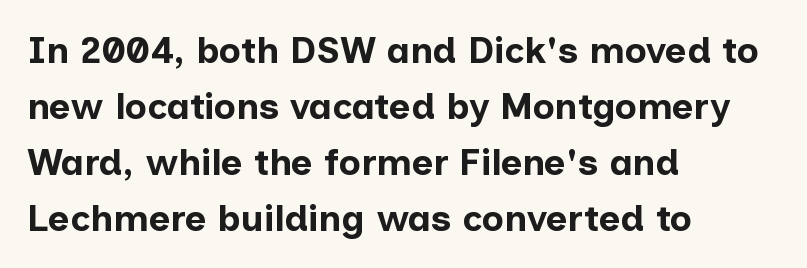
{"serif": "no", "italic": "no", "bold": "yes", "weight": "bold", "width": "normal", "stroke_contrast": "low", "x_height": "medium", "monospaced": "no", "underline": "no", "align": "left", "line_spacing": "normal", "line_spacing_ratio": 1.51, "letter_spacing": "normal", "letter_spacing_em": 0.0, "glyph_px": 37}
